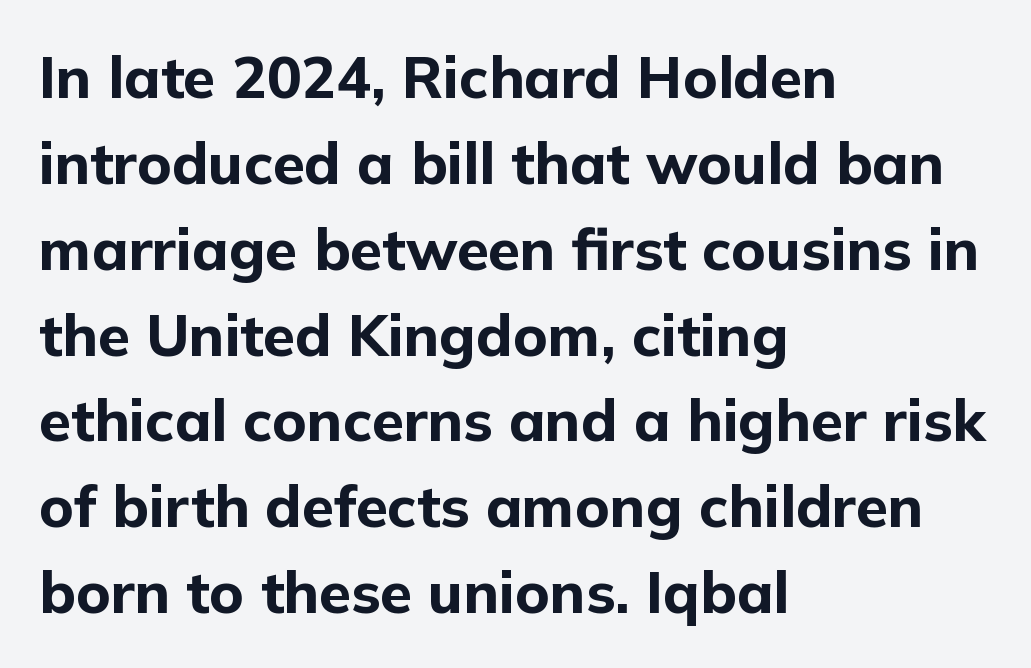
These lines are rendered in a variable-pitch font. The compositor pushed each line to the left boundary. You'd pick this weight for a headline — it's a proper bold. Compared with typical paragraphs, the rows here are spaced about the same. Italic? Not at all — the glyphs are vertical. A typesetter would call this zero additional tracking.
